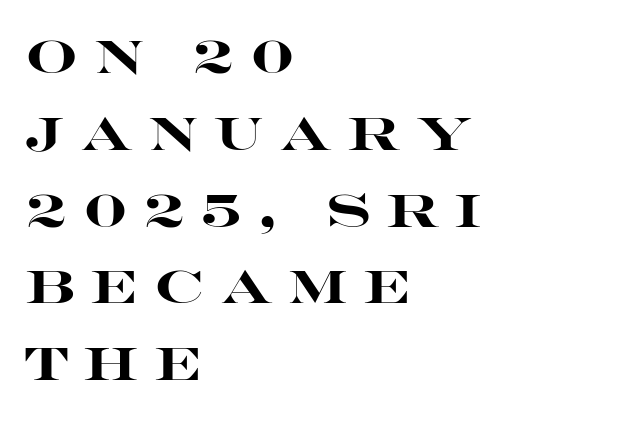
The image shows 46 px heavy, wide type, upright; set left-aligned, normal line spacing (1.67x), unusually wide letter spacing (+0.33 em), not underlined; high stroke contrast and a large x-height.
